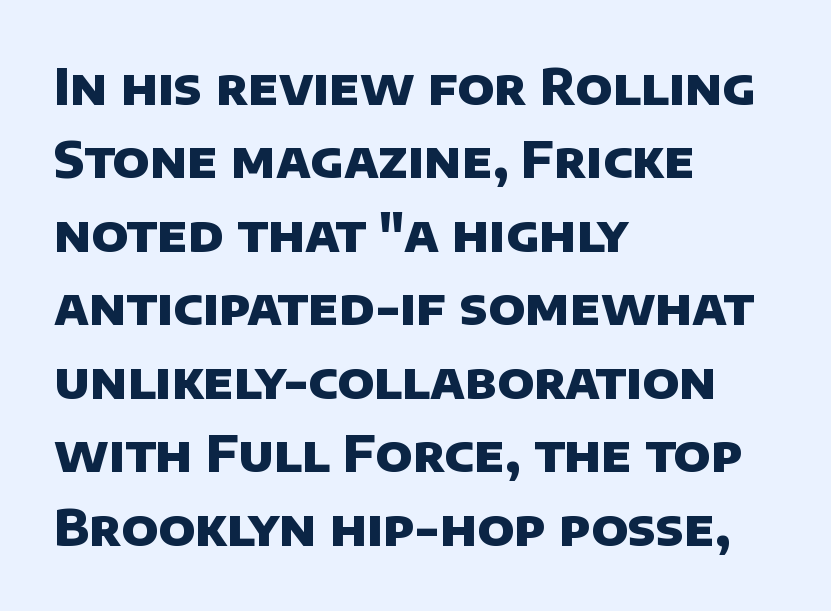
The horizontal fit of the characters is conventional and even. The sample has been set heavy, in full bold. Unlike a traditional serif, this face leaves its strokes unadorned. The lines in this sample share a left origin and differ only in where they stop. Proportional: the letters do not fall into vertical columns.
